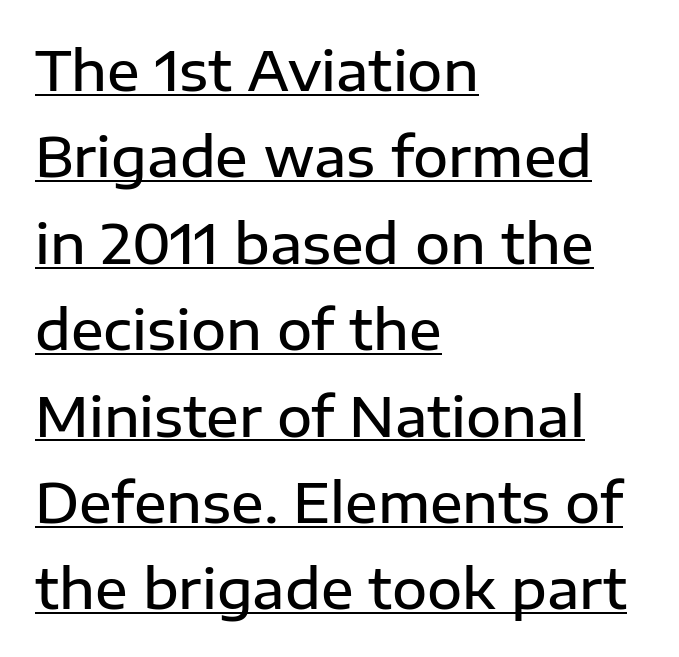
Students, observe: this is what conventionally led text looks like. The characters look somewhat weighty, a semibold short of true bold. Every word sits above its own underline. Here the designer chose a conventional face with non-uniform glyph widths.
